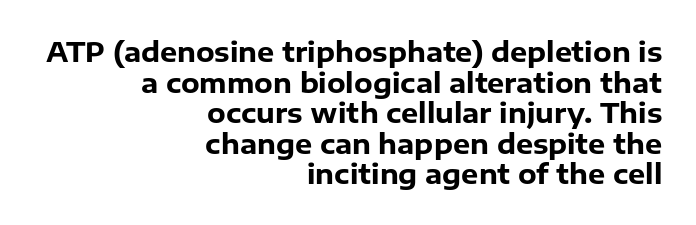
Designer's note — italics off, roman on. On the weight axis this lands at bold, roughly 700. Between one letter and the next there's only the usual sliver of space. Visually the block forms a straight wall on the right and a jagged coastline on the left. Lines of text with bare space underneath. Baseline-to-baseline distance is barely more than the letter height.
